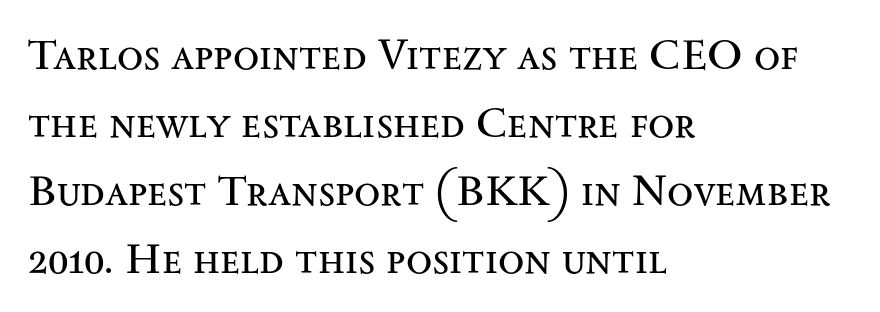
Q: Is the text bold? A: No.
Q: Is the text italic (slanted)? A: No, it is upright.
Q: Is the typeface a serif or a sans-serif typeface? A: Serif.
Q: Is the text underlined? A: No.
Q: How is the paragraph aligned? A: Left-aligned.
Q: Is the spacing between letters normal or unusually wide? A: Normal.
Q: Is the spacing between lines tight, normal or loose? A: Normal.
Q: Width (condensed, normal, or wide)? A: Wide.
Q: Stroke contrast? A: Medium.
Q: x-height? A: Small.
Q: Monospaced? A: No.
